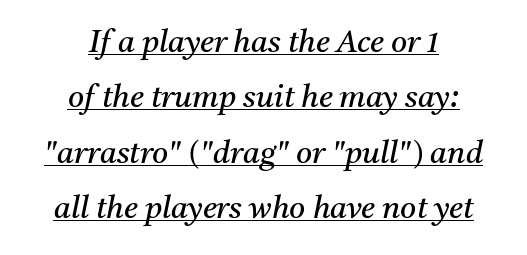
Q: Is the text bold? A: No.
Q: Is the text italic (slanted)? A: Yes, it leans right by about 11 degrees.
Q: Is the typeface a serif or a sans-serif typeface? A: Serif.
Q: Is the text underlined? A: Yes.
Q: How is the paragraph aligned? A: Centered.
Q: Is the spacing between letters normal or unusually wide? A: Normal.
Q: Width (condensed, normal, or wide)? A: Normal.
Q: Stroke contrast? A: Medium.
Q: x-height? A: Medium.
Q: Monospaced? A: No.
